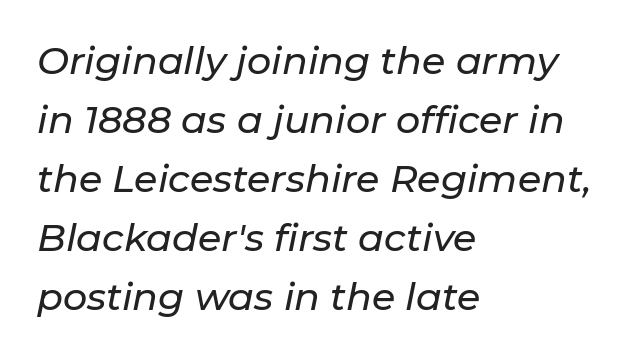
The string is rendered with underlining switched off. Line spacing here is normal. Leftover space on each line is placed entirely after the last word. A typesetter would call this zero additional tracking.
